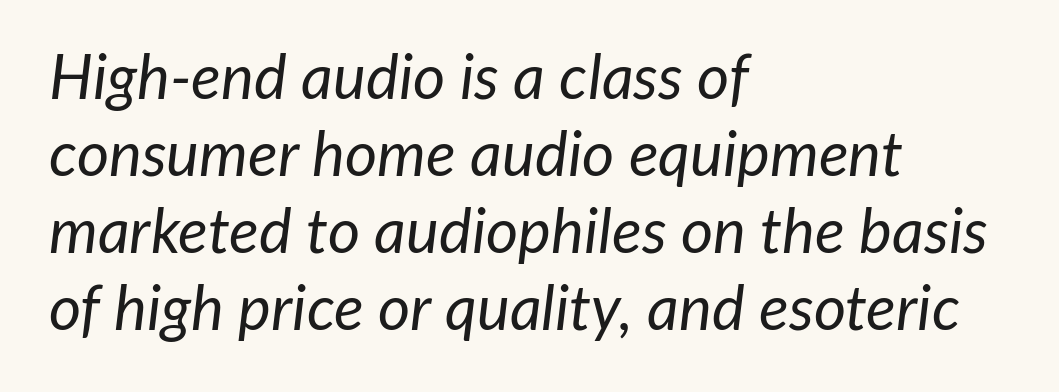
{"italic": "yes", "lean": "right", "slant_degrees": 7, "bold": "no", "weight": "regular", "width": "normal", "stroke_contrast": "low", "x_height": "medium", "monospaced": "no", "underline": "no", "align": "left", "line_spacing_ratio": 1.24, "letter_spacing": "normal", "letter_spacing_em": 0.0, "glyph_px": 62}
